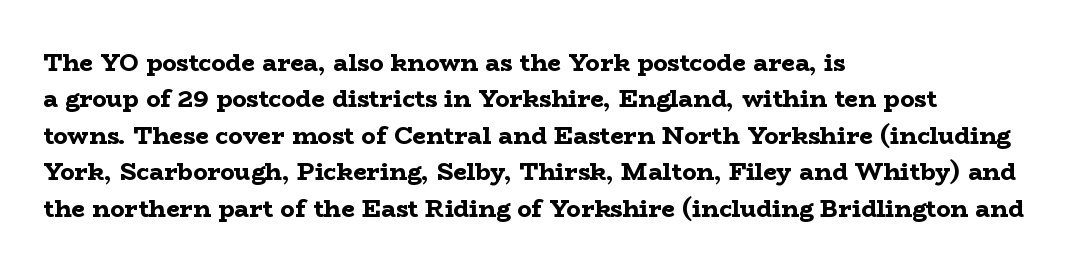
The image shows 24 px bold type, upright; set left-aligned, normal line spacing (1.52x), normal letter spacing, not underlined.
